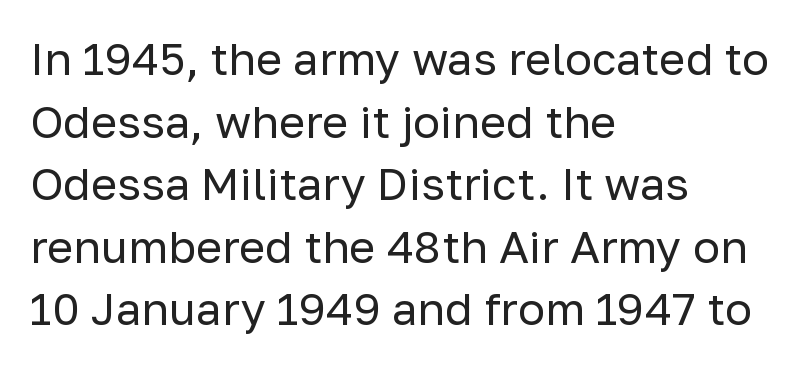
{"serif": "no", "italic": "no", "bold": "no", "weight": "regular", "width": "normal", "stroke_contrast": "low", "x_height": "medium", "monospaced": "no", "underline": "no", "align": "left", "line_spacing": "normal", "line_spacing_ratio": 1.39, "letter_spacing": "normal", "letter_spacing_em": 0.0, "glyph_px": 45}
